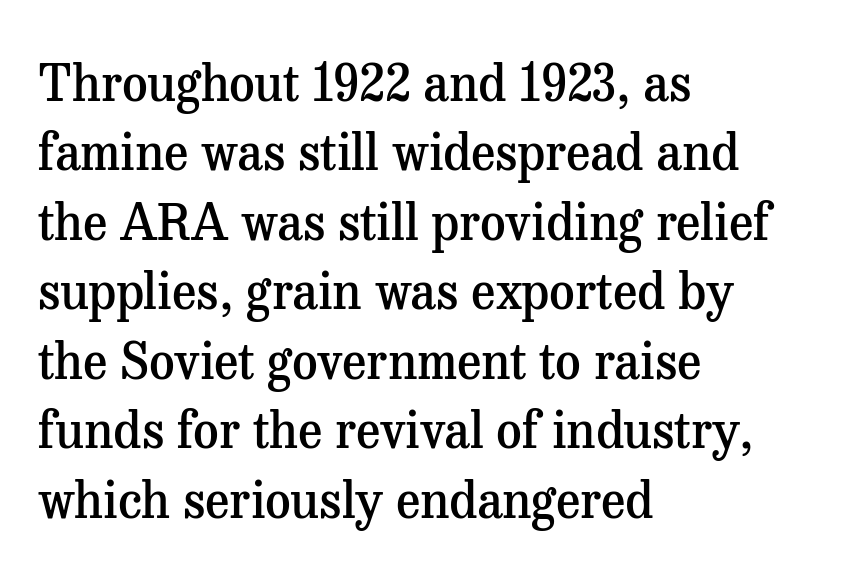
Q: Is the text bold? A: Semi-bold.
Q: Is the text italic (slanted)? A: No, it is upright.
Q: Is the typeface a serif or a sans-serif typeface? A: Serif.
Q: Is the text underlined? A: No.
Q: How is the paragraph aligned? A: Left-aligned.
Q: Is the spacing between letters normal or unusually wide? A: Normal.
Q: Is the spacing between lines tight, normal or loose? A: Normal.
Q: Width (condensed, normal, or wide)? A: Normal.
Q: Stroke contrast? A: Medium.
Q: x-height? A: Medium.
Q: Monospaced? A: No.
